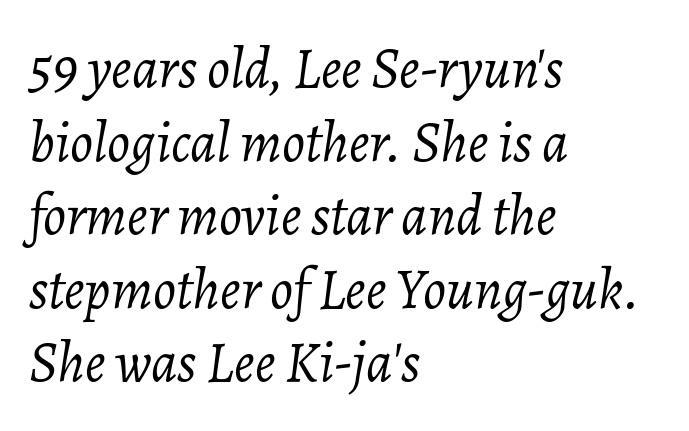
Q: Is the text bold? A: No.
Q: Is the text italic (slanted)? A: Yes, it leans right by about 7 degrees.
Q: Is the text underlined? A: No.
Q: How is the paragraph aligned? A: Left-aligned.
Q: Is the spacing between letters normal or unusually wide? A: Normal.
Q: Is the spacing between lines tight, normal or loose? A: Normal.
Q: Width (condensed, normal, or wide)? A: Normal.
Q: Stroke contrast? A: Low.
Q: x-height? A: Medium.
Q: Monospaced? A: No.
